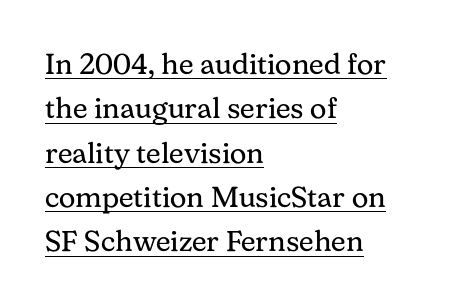
{"serif": "yes", "italic": "no", "bold": "no", "weight": "regular", "width": "normal", "stroke_contrast": "medium", "x_height": "medium", "monospaced": "no", "underline": "yes", "align": "left", "line_spacing": "normal", "line_spacing_ratio": 1.53, "letter_spacing": "normal", "letter_spacing_em": 0.0, "glyph_px": 29}
